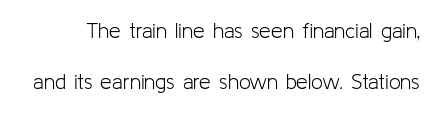
Q: Is the text bold? A: No.
Q: Is the text italic (slanted)? A: No, it is upright.
Q: Is the text underlined? A: No.
Q: Is the spacing between letters normal or unusually wide? A: Normal.
Q: Is the spacing between lines tight, normal or loose? A: Loose.
